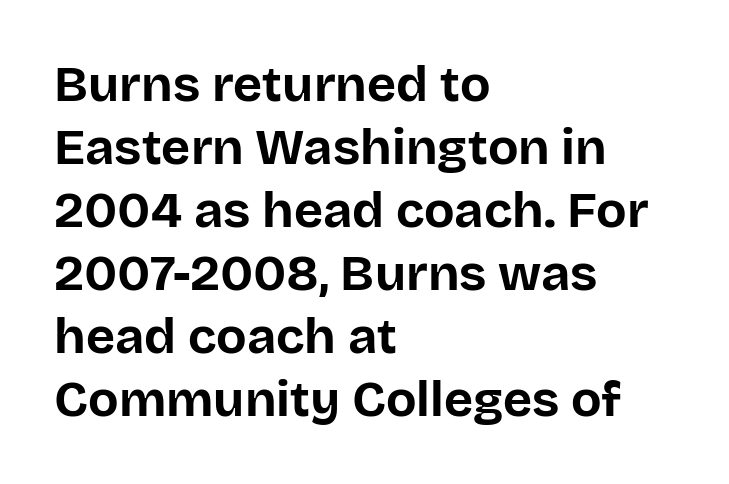
The image shows 50 px bold sans-serif type, upright; set left-aligned, normal line spacing (1.26x), normal letter spacing, not underlined; low stroke contrast and a large x-height.
